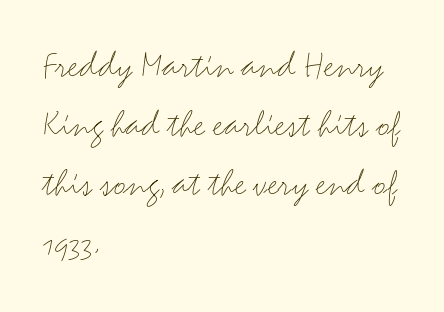
The image shows 39 px light, wide sans-serif type; set left-aligned, normal line spacing (1.51x), normal letter spacing, not underlined; medium stroke contrast and a small x-height.
